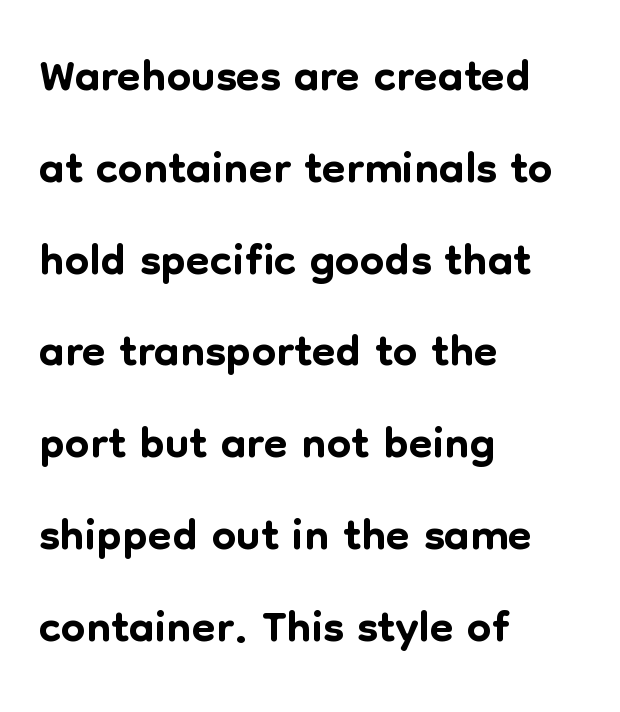
In terms of posture, this sample is upright. Each new line begins a customary step beneath the previous one. The rendering shows plain stroke endings on the letterforms — a sans-serif design. The letters advance in unequal steps, a hallmark of proportional type.
